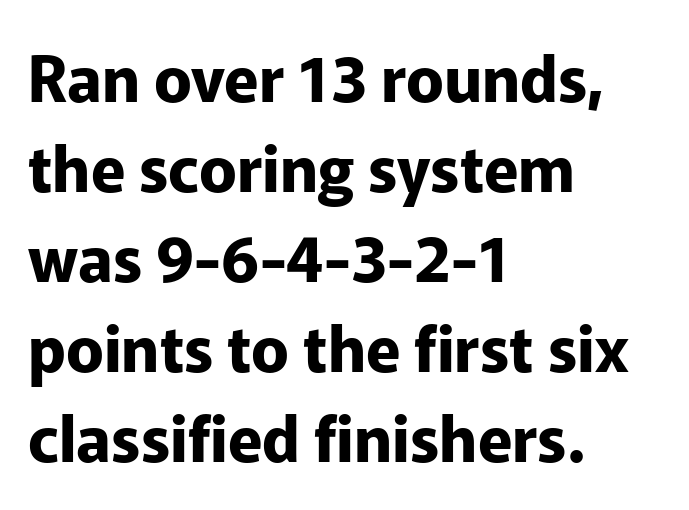
Q: Is the text bold? A: Yes.
Q: Is the text italic (slanted)? A: No, it is upright.
Q: Is the typeface a serif or a sans-serif typeface? A: Sans-serif.
Q: Is the text underlined? A: No.
Q: How is the paragraph aligned? A: Left-aligned.
Q: Is the spacing between letters normal or unusually wide? A: Normal.
Q: Is the spacing between lines tight, normal or loose? A: Normal.
Q: Width (condensed, normal, or wide)? A: Normal.
Q: Stroke contrast? A: Low.
Q: x-height? A: Medium.
Q: Monospaced? A: No.
